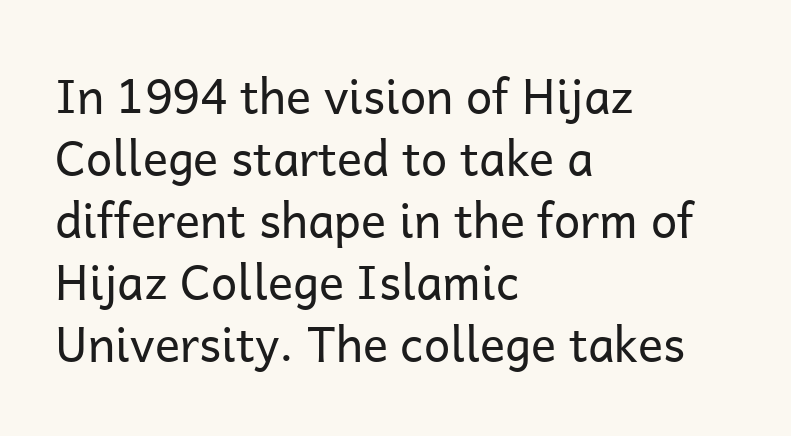
Q: Is the text bold? A: No.
Q: Is the text italic (slanted)? A: No, it is upright.
Q: Is the typeface a serif or a sans-serif typeface? A: Sans-serif.
Q: Is the text underlined? A: No.
Q: How is the paragraph aligned? A: Left-aligned.
Q: Is the spacing between letters normal or unusually wide? A: Normal.
Q: Is the spacing between lines tight, normal or loose? A: Normal.
Q: Width (condensed, normal, or wide)? A: Normal.
Q: Stroke contrast? A: Low.
Q: x-height? A: Medium.
Q: Monospaced? A: No.
